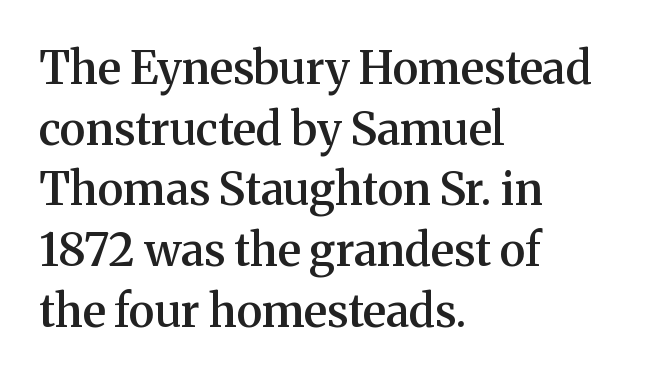
{"serif": "yes", "italic": "no", "bold": "semi", "weight": "semibold", "width": "normal", "stroke_contrast": "medium", "x_height": "medium", "monospaced": "no", "underline": "no", "align": "left", "line_spacing": "normal", "line_spacing_ratio": 1.35, "letter_spacing": "normal", "letter_spacing_em": 0.0, "glyph_px": 45}
